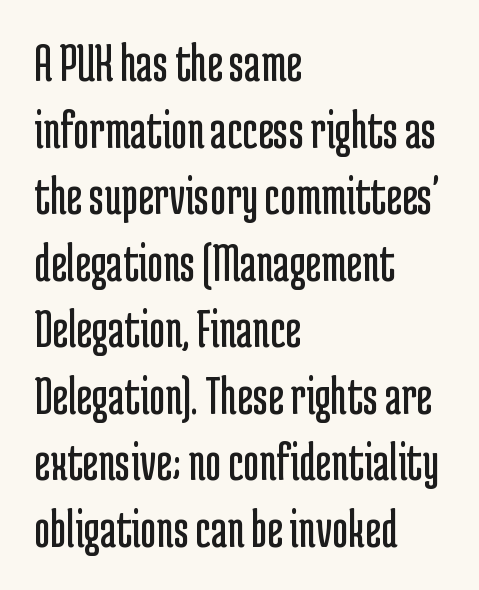
{"serif": "no", "italic": "no", "bold": "no", "weight": "regular", "width": "condensed", "stroke_contrast": "low", "x_height": "medium", "monospaced": "no", "underline": "no", "align": "left", "line_spacing_ratio": 1.21, "letter_spacing": "normal", "letter_spacing_em": 0.0, "glyph_px": 55}
